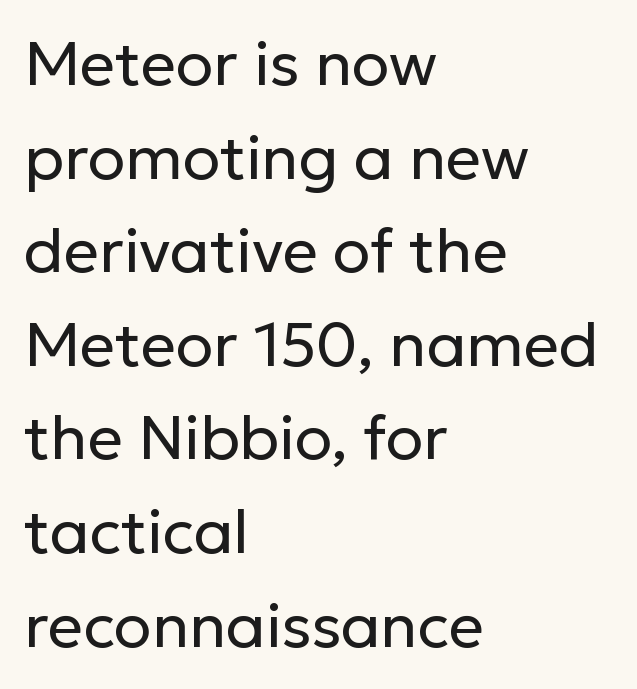
A typesetter would label this face a sans. The string is rendered with underlining switched off. Notice how descenders clear the ascenders below comfortably — that's standard leading. Ascenders rise straight up at ninety degrees. The horizontal fit of the characters is conventional and even.
